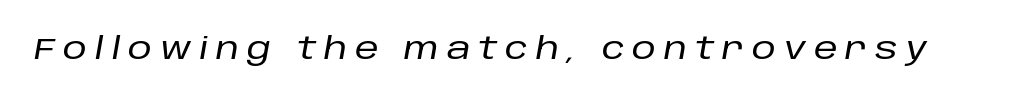
The image shows 30 px text type, italic (leaning right); set unusually wide letter spacing (+0.26 em), not underlined; low stroke contrast and a large x-height.
